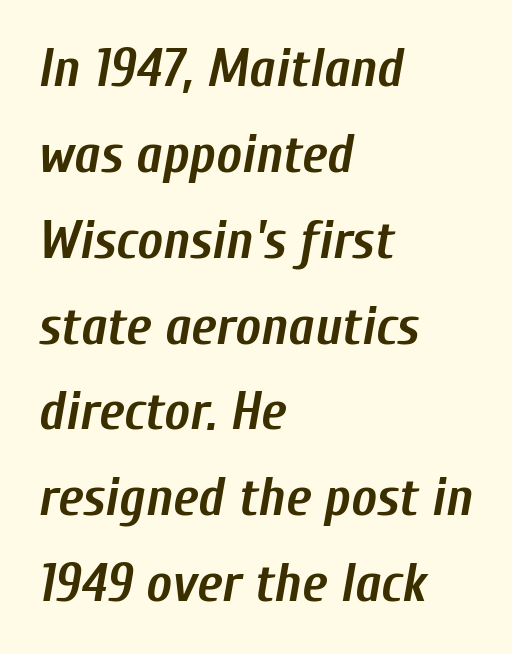
{"italic": "yes", "lean": "right", "slant_degrees": 10, "bold": "yes", "weight": "semibold", "width": "condensed", "stroke_contrast": "low", "x_height": "medium", "monospaced": "no", "underline": "no", "align": "left", "line_spacing": "normal", "line_spacing_ratio": 1.59, "letter_spacing": "normal", "letter_spacing_em": 0.0, "glyph_px": 54}
